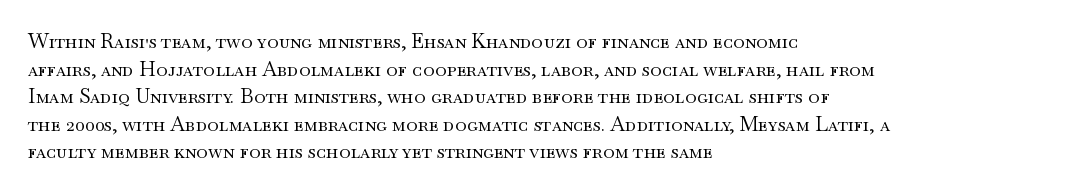
The image shows 20 px text type, upright; set left-aligned, normal line spacing (1.38x), normal letter spacing, not underlined.
